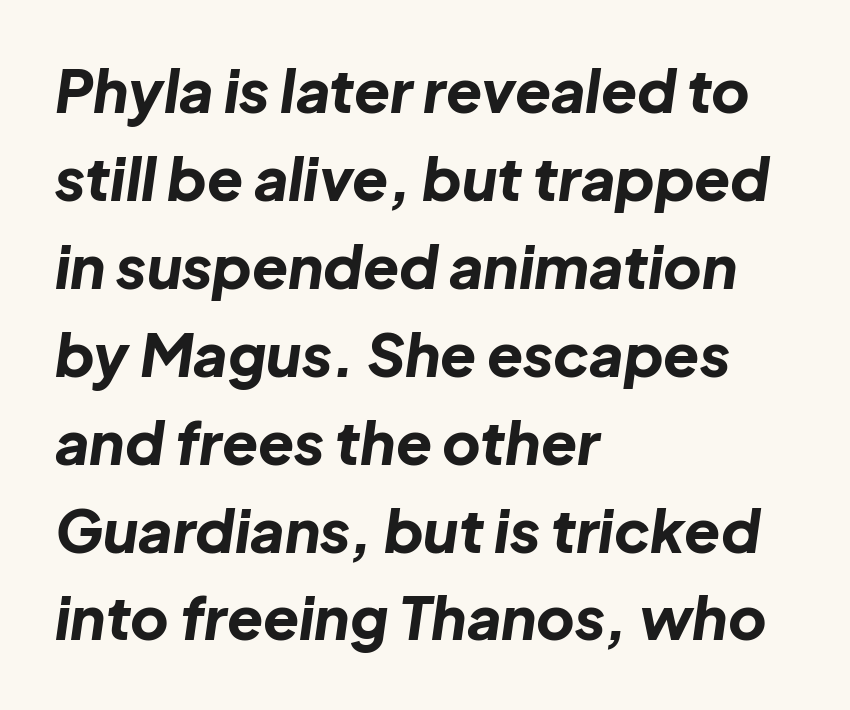
The image shows 59 px bold type, italic (leaning right); set left-aligned, normal line spacing (1.49x), normal letter spacing, not underlined; low stroke contrast and a medium x-height.
